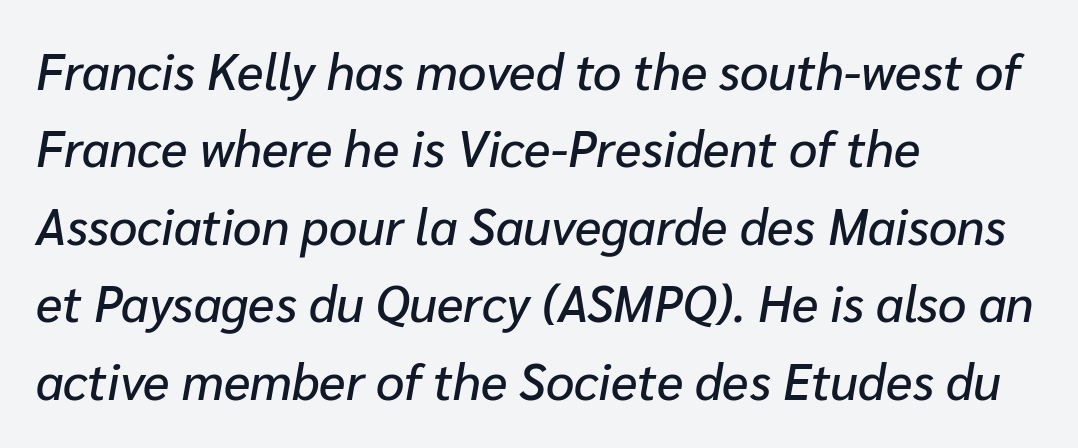
Vertical spacing — default. Students, note that the glyphs here touch the page at normal intervals. Plain, unruled lines of type. If you drew a ruler down the left edge, every line would touch it. The face used here is proportionally spaced, like ordinary book or web type.
